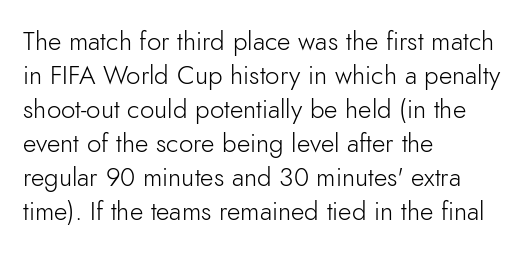
{"italic": "no", "bold": "no", "underline": "no", "align": "left", "line_spacing": "normal", "line_spacing_ratio": 1.31, "letter_spacing": "normal", "letter_spacing_em": 0.0, "glyph_px": 26}
